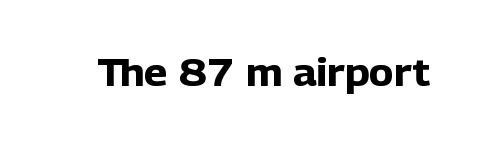
Character widths vary here, with narrow letters taking less room than wide ones. To sum up the face: it is a sans, with no serifs. A clean baseline with only descenders dipping below it. Its strokes are broad and dark, the hallmark of bold type. Caption: standard tracking, unaltered.
